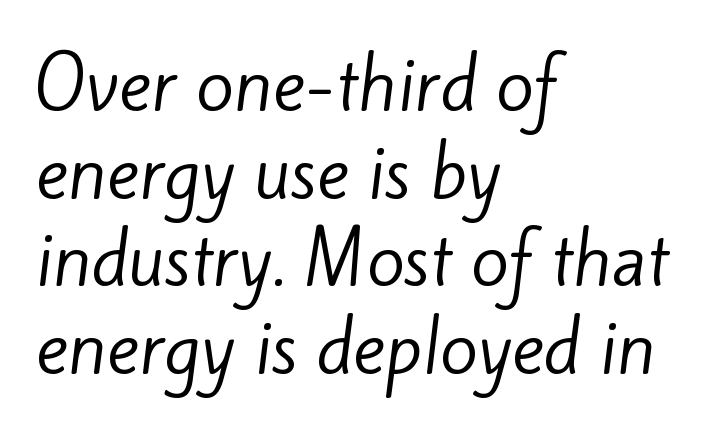
The image shows 69 px regular-weight sans-serif type; set left-aligned, normal line spacing (1.27x), normal letter spacing, not underlined; low stroke contrast and a small x-height.
